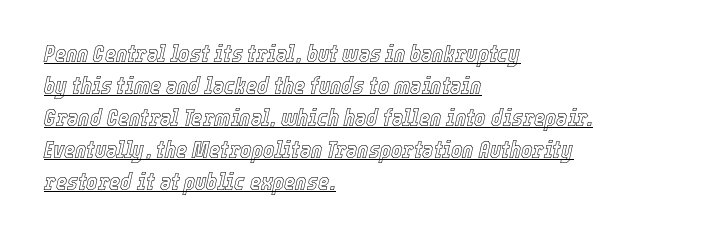
The font's italic variant was chosen for this text. Which margin do the lines hug? The left one — the right edge is uneven. What stands out about the letter spacing? Nothing — it is the standard amount. The block of text has a typical density, with ordinary space between rows. A rule runs beneath these lines of type.
